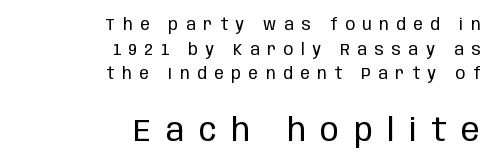
Plain, unruled lines of type. In this sample the second text group is rendered at the bigger scale. Tall strokes in this sample are plumb rather than angled. In terms of letterform style, serifs are entirely absent.
